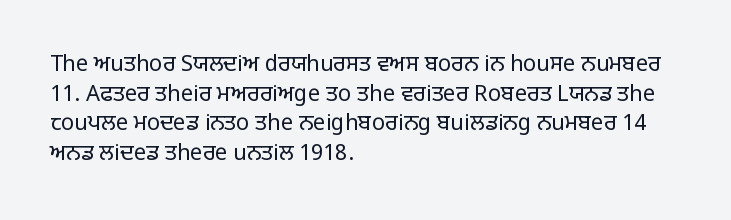
Q: Is the text bold? A: No.
Q: Is the text italic (slanted)? A: No, it is upright.
Q: Is the text underlined? A: No.
Q: How is the paragraph aligned? A: Left-aligned.
Q: Is the spacing between letters normal or unusually wide? A: Normal.
Q: Is the spacing between lines tight, normal or loose? A: Normal.
